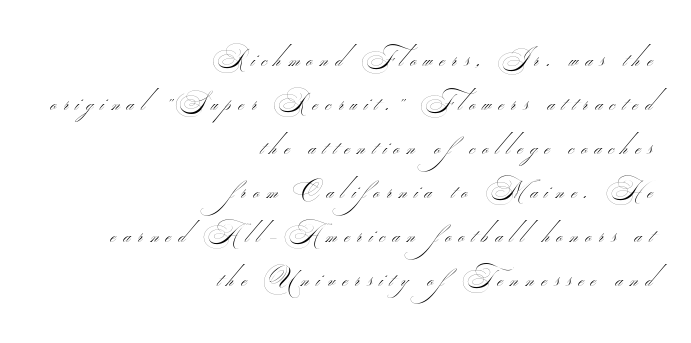
The paragraph has a hard right edge and a soft left edge. Short note: letters widely spaced. This reads as an unemphasized weight, regular at the heaviest. The foot of each line stays bare and open.
